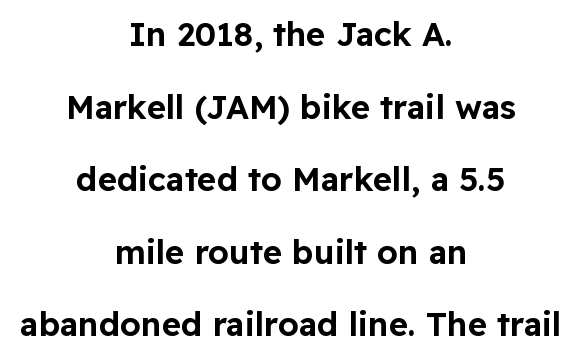
The image shows 33 px sans-serif type, upright; set centered, loose line spacing (2.2x), normal letter spacing, not underlined; low stroke contrast and a medium x-height.
